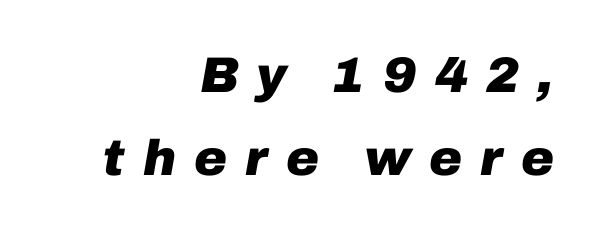
The image shows 50 px heavy type, italic (leaning right); set right-aligned, normal line spacing (1.66x), unusually wide letter spacing (+0.36 em), not underlined; low stroke contrast and a medium x-height.
